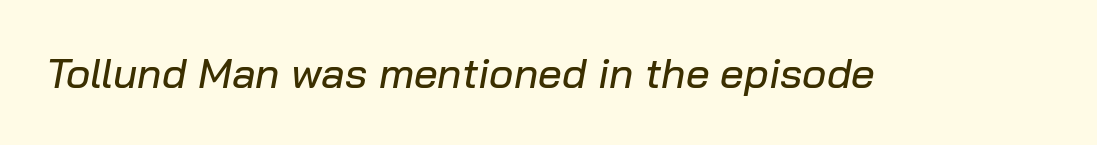
{"italic": "yes", "lean": "right", "slant_degrees": 10, "width": "normal", "stroke_contrast": "low", "x_height": "medium", "monospaced": "no", "underline": "no", "letter_spacing": "normal", "letter_spacing_em": 0.0, "glyph_px": 42}
